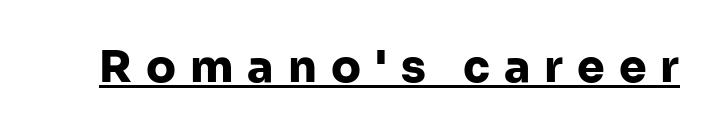
The image shows 44 px heavy sans-serif type, upright; set unusually wide letter spacing (+0.32 em), underlined; low stroke contrast and a medium x-height.
